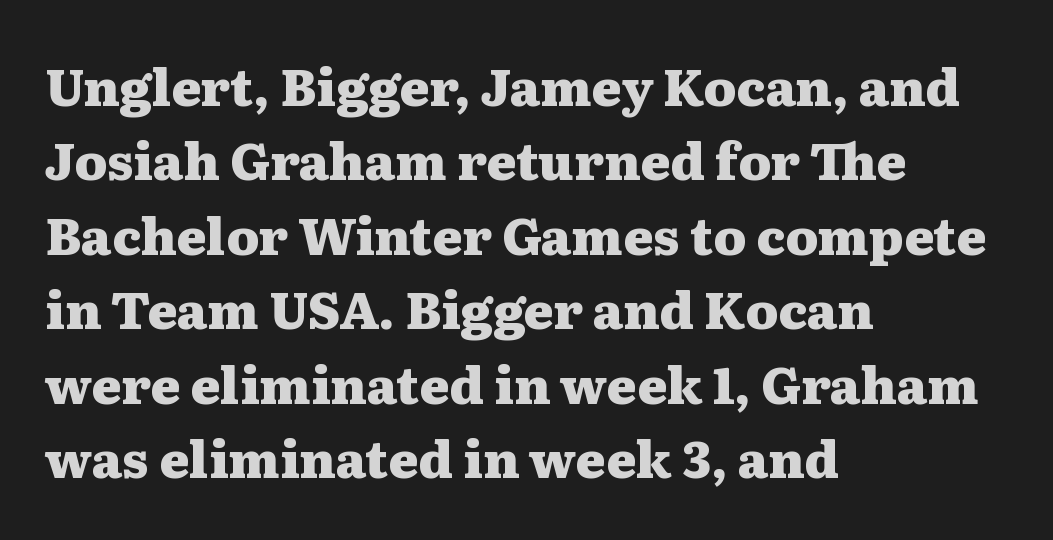
Q: Is the text bold? A: Yes.
Q: Is the text italic (slanted)? A: No, it is upright.
Q: Is the typeface a serif or a sans-serif typeface? A: Serif.
Q: Is the text underlined? A: No.
Q: How is the paragraph aligned? A: Left-aligned.
Q: Is the spacing between letters normal or unusually wide? A: Normal.
Q: Is the spacing between lines tight, normal or loose? A: Normal.
Q: Width (condensed, normal, or wide)? A: Wide.
Q: Stroke contrast? A: Medium.
Q: x-height? A: Medium.
Q: Monospaced? A: No.
